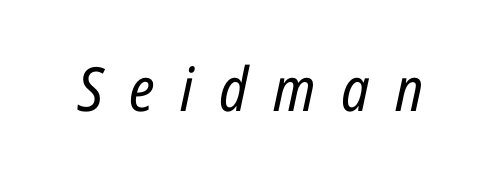
{"italic": "yes", "lean": "right", "slant_degrees": 12, "bold": "no", "weight": "regular", "width": "condensed", "stroke_contrast": "low", "x_height": "medium", "monospaced": "no", "underline": "no", "letter_spacing": "wide", "letter_spacing_em": 0.42, "glyph_px": 61}
